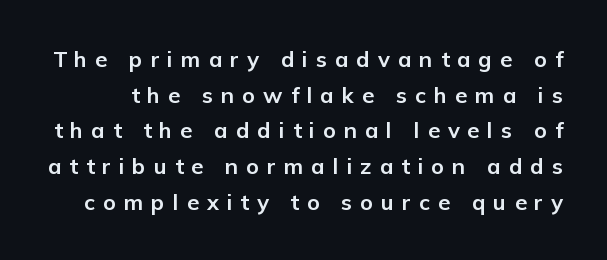
The image shows 22 px bold type, upright; set normal line spacing (1.62x), unusually wide letter spacing (+0.36 em), not underlined.
